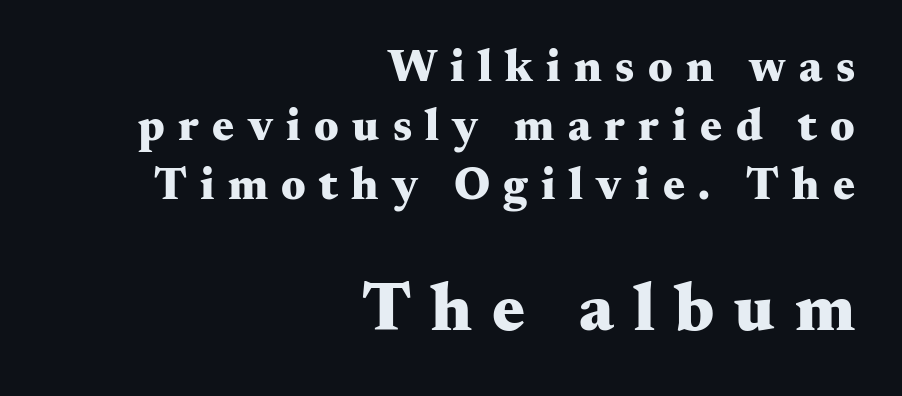
The gap between lines stays unmarked. A serif font was chosen for this passage. The rendering inserts visible extra space after every character. Every stem runs plumb, perpendicular to the baseline. Typesetter's note: full bold, strokes at maximum text heaviness.
